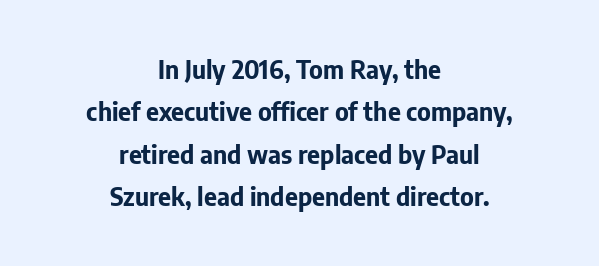
The image shows 25 px bold type, upright; set centered, normal line spacing (1.7x), normal letter spacing, not underlined.
